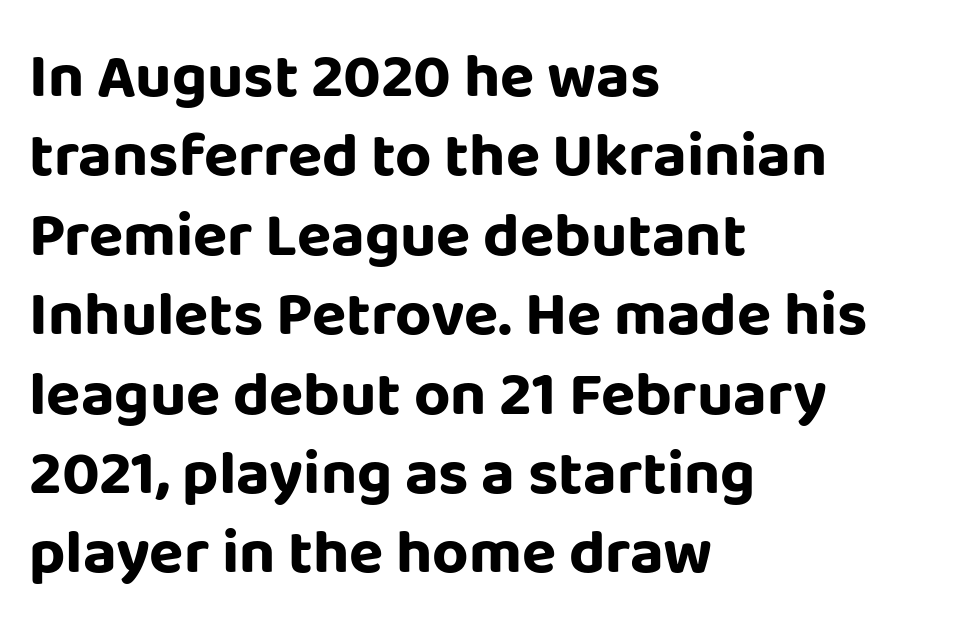
Q: Is the text bold? A: Yes.
Q: Is the text italic (slanted)? A: No, it is upright.
Q: Is the typeface a serif or a sans-serif typeface? A: Sans-serif.
Q: Is the text underlined? A: No.
Q: How is the paragraph aligned? A: Left-aligned.
Q: Is the spacing between letters normal or unusually wide? A: Normal.
Q: Is the spacing between lines tight, normal or loose? A: Normal.
Q: Width (condensed, normal, or wide)? A: Normal.
Q: Stroke contrast? A: Low.
Q: x-height? A: Large.
Q: Monospaced? A: No.
